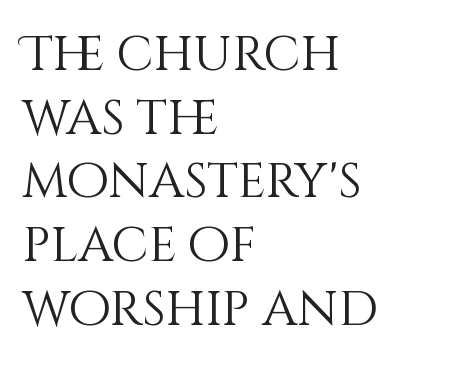
The letters stand upright; this is a roman face. The strokes carry an ordinary text weight at most. Rule under the text: the space is simply empty. Character widths vary here, with narrow letters taking less room than wide ones.
